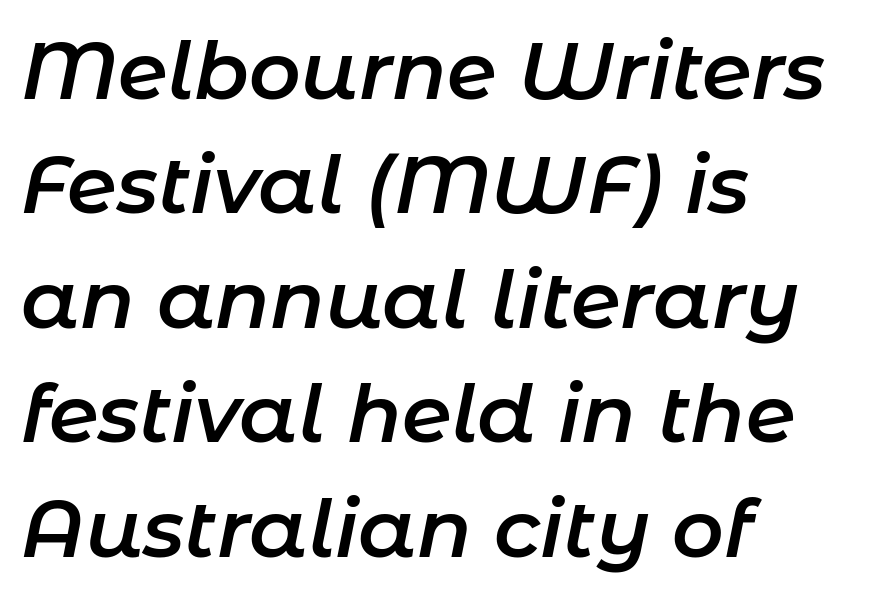
The image shows 80 px semibold type, italic (leaning right); set left-aligned, normal line spacing (1.43x), normal letter spacing, not underlined; low stroke contrast and a medium x-height.
